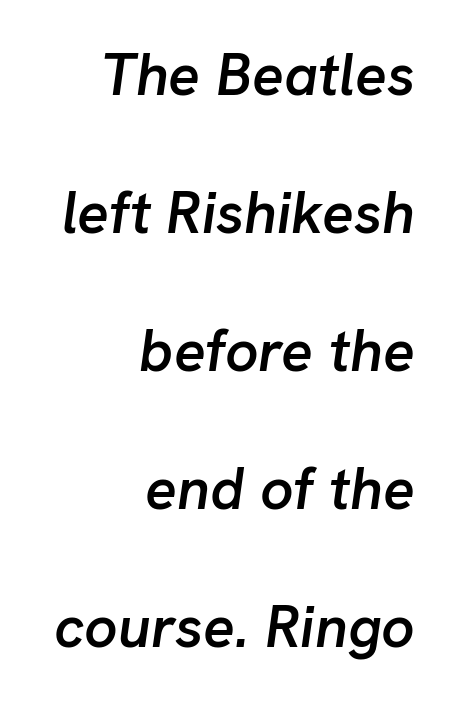
Q: Is the text bold? A: Semi-bold.
Q: Is the text italic (slanted)? A: Yes, it leans right by about 8 degrees.
Q: Is the text underlined? A: No.
Q: How is the paragraph aligned? A: Right-aligned.
Q: Is the spacing between letters normal or unusually wide? A: Normal.
Q: Is the spacing between lines tight, normal or loose? A: Loose.
Q: Width (condensed, normal, or wide)? A: Normal.
Q: Stroke contrast? A: Low.
Q: x-height? A: Medium.
Q: Monospaced? A: No.
